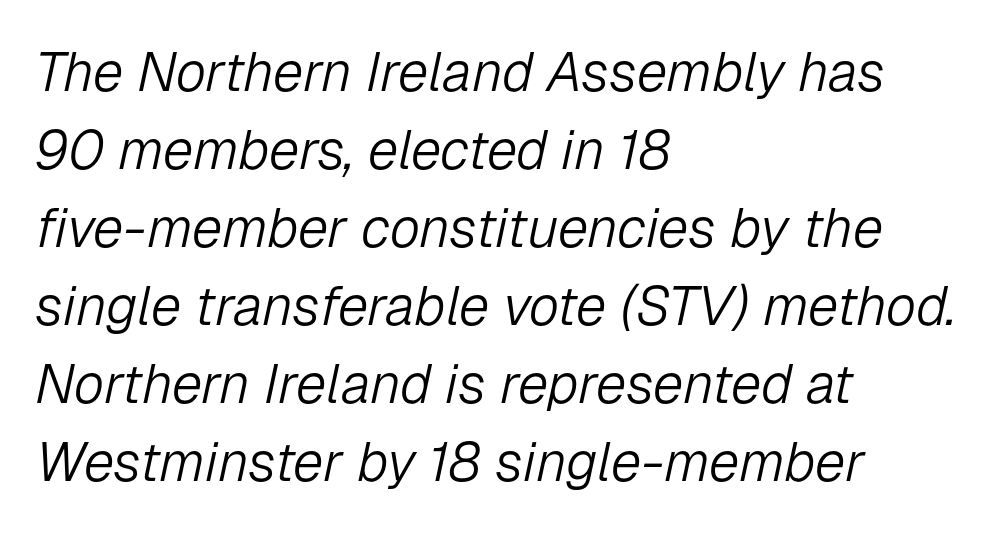
Q: Is the text bold? A: No.
Q: Is the text italic (slanted)? A: Yes, it leans right by about 12 degrees.
Q: Is the text underlined? A: No.
Q: How is the paragraph aligned? A: Left-aligned.
Q: Is the spacing between letters normal or unusually wide? A: Normal.
Q: Is the spacing between lines tight, normal or loose? A: Normal.
Q: Width (condensed, normal, or wide)? A: Normal.
Q: Stroke contrast? A: Low.
Q: x-height? A: Medium.
Q: Monospaced? A: No.
